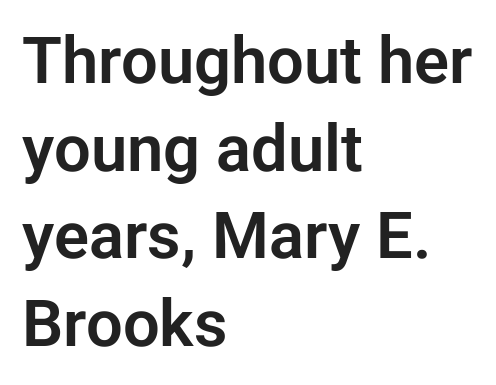
The designer went with a sans here, leaving each stem footless. Underlining? Definitely not there. What's the leading like? Ordinary, nothing unusual. The rendering uses natural spacing where letterforms have individual widths. Default kerning and tracking; the words read as compact shapes. If you drew a ruler down the left edge, every line would touch it.
